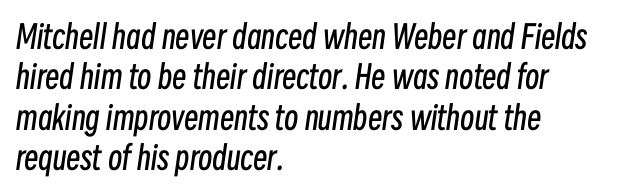
Q: Is the text bold? A: No.
Q: Is the text italic (slanted)? A: Yes, it leans right by about 8 degrees.
Q: Is the text underlined? A: No.
Q: How is the paragraph aligned? A: Left-aligned.
Q: Is the spacing between letters normal or unusually wide? A: Normal.
Q: Is the spacing between lines tight, normal or loose? A: Normal.
Q: Width (condensed, normal, or wide)? A: Condensed.
Q: Stroke contrast? A: Low.
Q: x-height? A: Medium.
Q: Monospaced? A: No.
